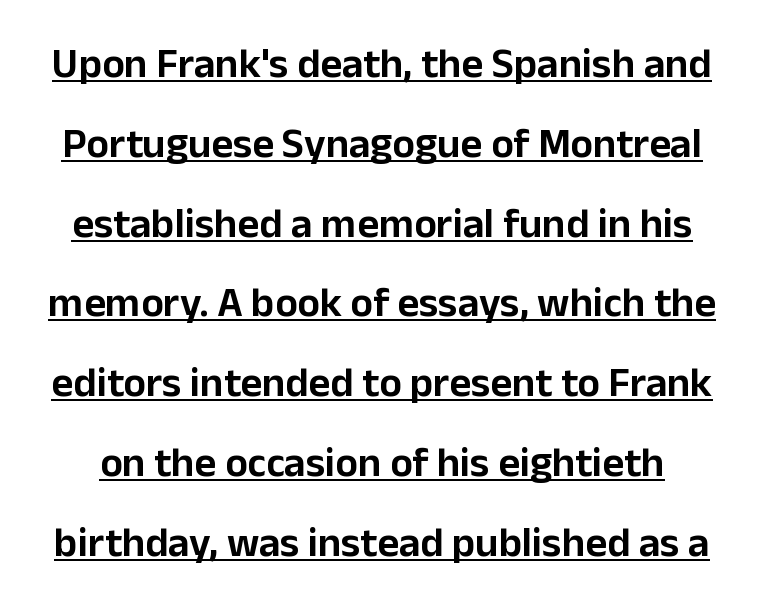
The rendering uses natural spacing where letterforms have individual widths. Look at the tracking — it's just the regular setting, nothing added. Baseline-to-baseline distance is far greater than the letter height. Check where the strokes stop: nothing finishes them off — pure sans.
